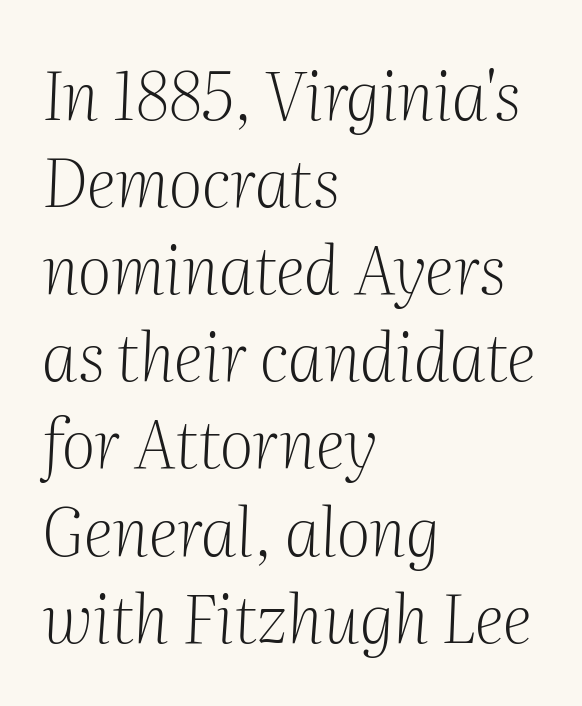
The line texture is even and compact thanks to regular tracking. Proportional: the letters do not fall into vertical columns. Yep, that's italic — everything's leaning. One-word summary of the alignment: left.
